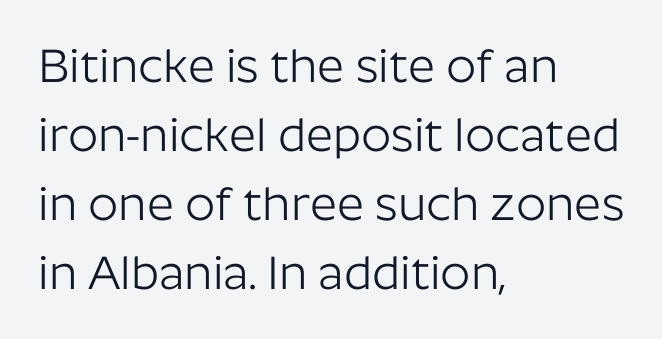
Weight: regular or lighter. Is this a fixed-width face? No — the glyphs have proportional, varying widths. A student would call this left alignment; a typographer would say flush left, rag right. The type sits square on the baseline with zero lean.
